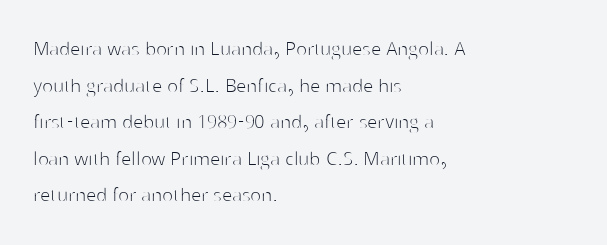
Notice how descenders clear the ascenders below comfortably — that's standard leading. Heft: none added — not bold. Posture: upright roman. The tracking reads as untouched default to a designer's eye. If you drew a ruler down the left edge, every line would touch it.
